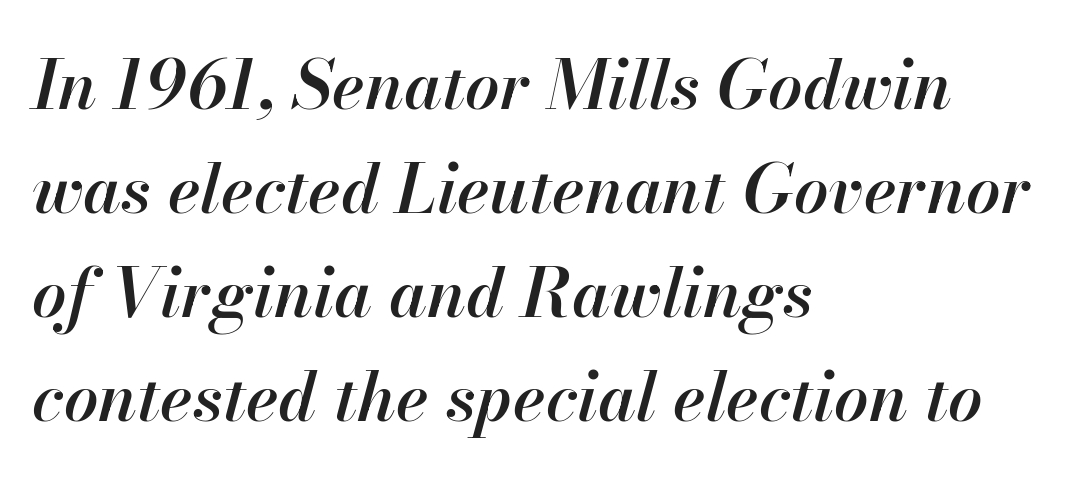
Horizontal bands of white between lines are of average thickness. Line beginnings align vertically; line endings do not. Its strokes are somewhat broadened, the hallmark of semibold type. The zone under the glyphs is completely vacant. The whole block is typeset with a tilt.
